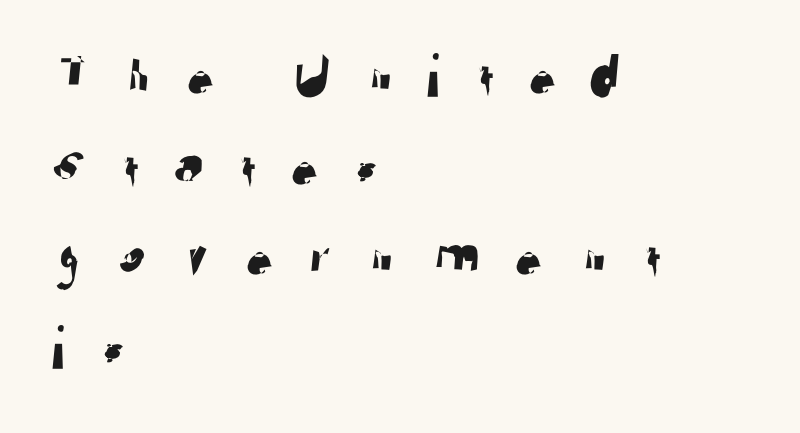
Q: Is the typeface a serif or a sans-serif typeface? A: Sans-serif.
Q: Is the text underlined? A: No.
Q: How is the paragraph aligned? A: Left-aligned.
Q: Is the spacing between letters normal or unusually wide? A: Unusually wide.
Q: Is the spacing between lines tight, normal or loose? A: Normal.
Q: Width (condensed, normal, or wide)? A: Normal.
Q: Stroke contrast? A: Low.
Q: x-height? A: Medium.
Q: Monospaced? A: No.
